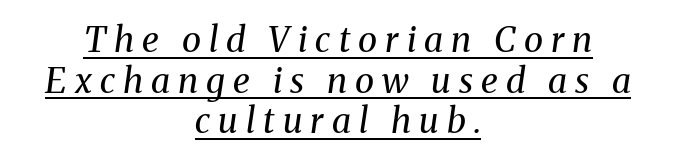
Q: Is the text bold? A: No.
Q: Is the text italic (slanted)? A: Yes, it leans right by about 8 degrees.
Q: Is the typeface a serif or a sans-serif typeface? A: Serif.
Q: Is the text underlined? A: Yes.
Q: How is the paragraph aligned? A: Centered.
Q: Is the spacing between letters normal or unusually wide? A: Unusually wide.
Q: Width (condensed, normal, or wide)? A: Normal.
Q: Stroke contrast? A: Medium.
Q: x-height? A: Medium.
Q: Monospaced? A: No.
